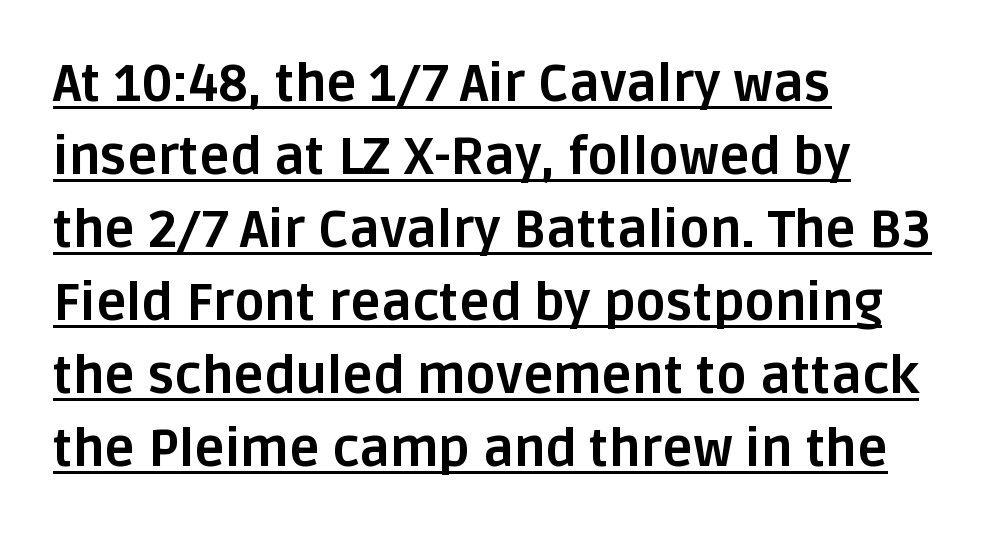
{"serif": "no", "italic": "no", "bold": "yes", "weight": "bold", "width": "normal", "stroke_contrast": "low", "x_height": "large", "monospaced": "no", "underline": "yes", "align": "left", "line_spacing": "normal", "line_spacing_ratio": 1.43, "letter_spacing": "normal", "letter_spacing_em": 0.0, "glyph_px": 51}
